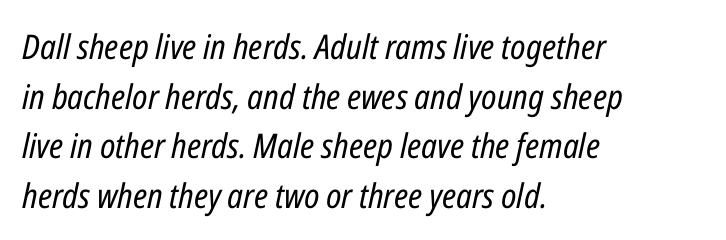
The image shows 34 px regular-weight, condensed type, italic (leaning right); set left-aligned, normal line spacing (1.46x), normal letter spacing, not underlined; low stroke contrast and a medium x-height.
